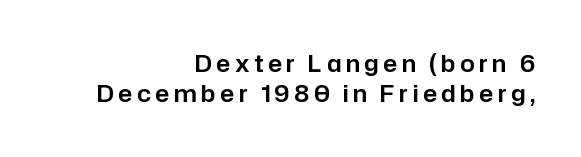
Descender tails drop into unmarked territory. Caption: multi-line text, flush right, ragged left. These lines were composed using upright roman letters. If you measured baseline to baseline, you'd find a middling distance.
